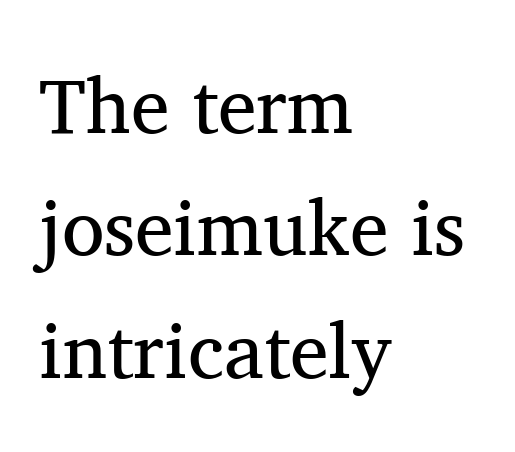
{"serif": "yes", "italic": "no", "bold": "no", "weight": "regular", "width": "normal", "stroke_contrast": "medium", "x_height": "medium", "monospaced": "no", "underline": "no", "align": "left", "line_spacing": "normal", "line_spacing_ratio": 1.57, "letter_spacing": "normal", "letter_spacing_em": 0.0, "glyph_px": 78}
